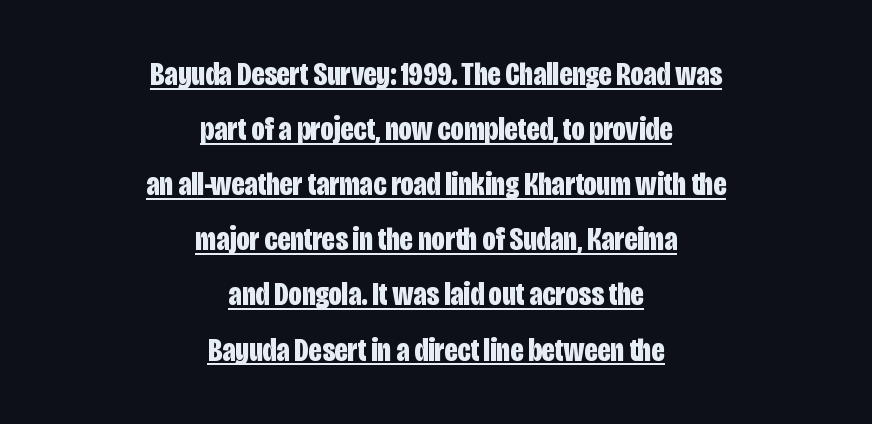
The image shows 33 px bold, condensed sans-serif type, upright; set centered, normal line spacing (1.67x), normal letter spacing, underlined; low stroke contrast and a large x-height.
